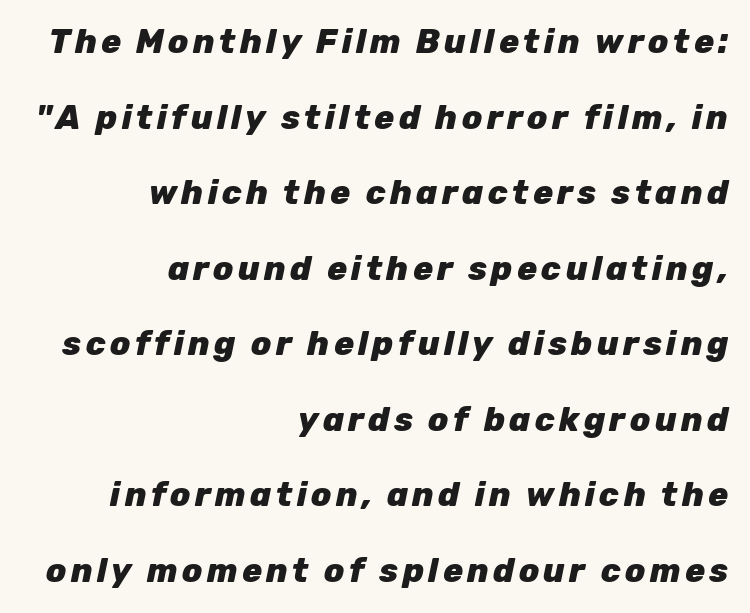
{"italic": "yes", "lean": "right", "slant_degrees": 12, "bold": "yes", "weight": "heavy", "width": "normal", "stroke_contrast": "low", "x_height": "medium", "monospaced": "no", "underline": "no", "align": "right", "line_spacing": "loose", "line_spacing_ratio": 2.29, "glyph_px": 33}
